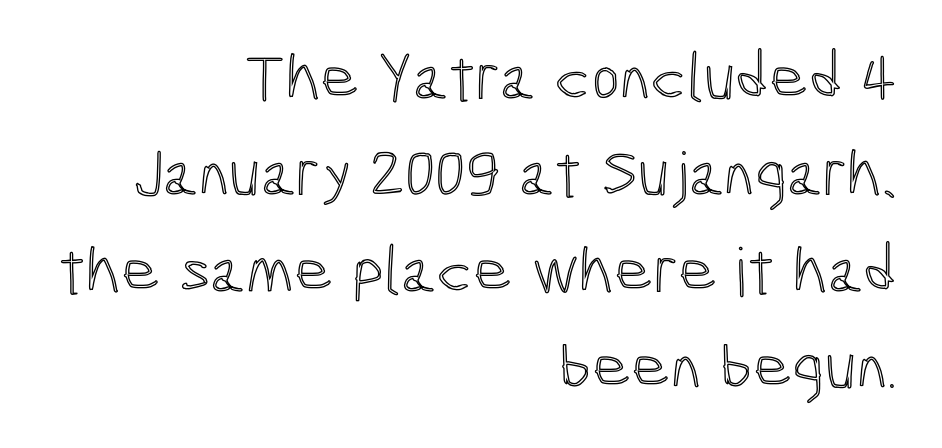
The image shows 67 px condensed type, upright; set right-aligned, normal line spacing (1.44x), normal letter spacing, not underlined; a medium x-height.
